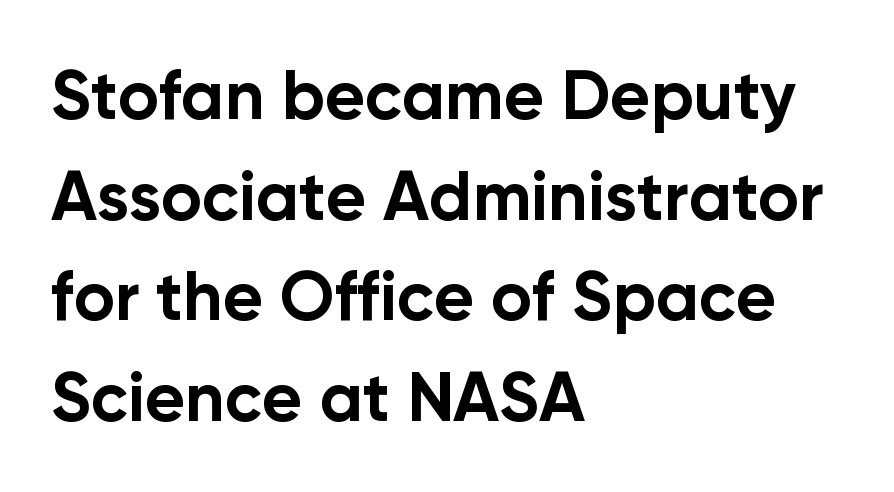
The image shows 69 px bold sans-serif type, upright; set left-aligned, normal line spacing (1.46x), normal letter spacing, not underlined; low stroke contrast and a medium x-height.
